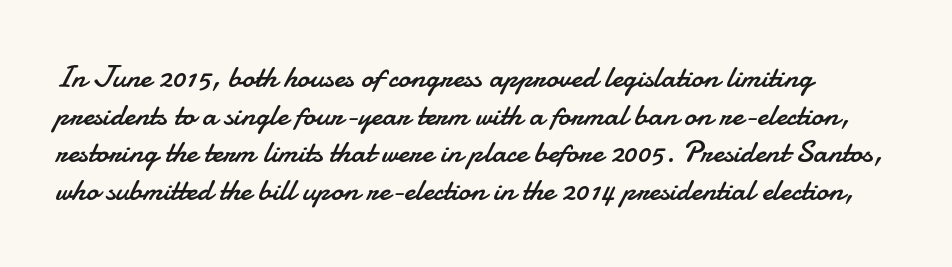
Q: Is the text bold? A: No.
Q: Is the text italic (slanted)? A: Yes.
Q: Is the typeface a serif or a sans-serif typeface? A: Sans-serif.
Q: Is the text underlined? A: No.
Q: How is the paragraph aligned? A: Left-aligned.
Q: Is the spacing between letters normal or unusually wide? A: Normal.
Q: Width (condensed, normal, or wide)? A: Normal.
Q: Stroke contrast? A: Low.
Q: x-height? A: Small.
Q: Monospaced? A: No.
